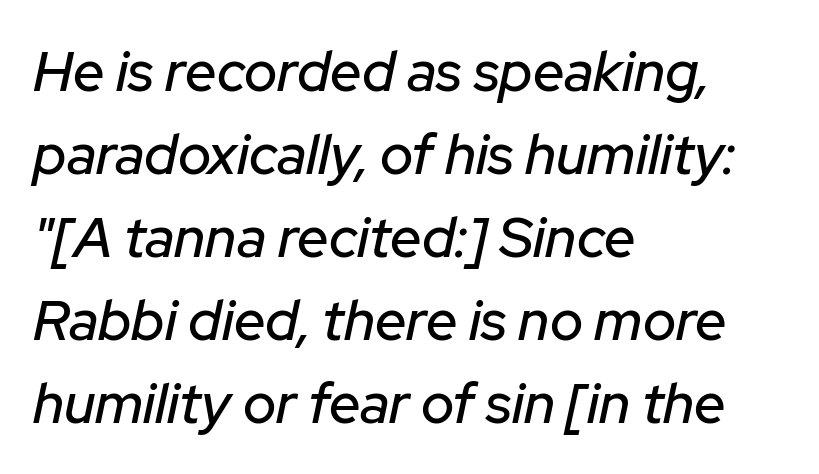
Q: Is the text italic (slanted)? A: Yes, it leans right by about 12 degrees.
Q: Is the text underlined? A: No.
Q: How is the paragraph aligned? A: Left-aligned.
Q: Is the spacing between letters normal or unusually wide? A: Normal.
Q: Is the spacing between lines tight, normal or loose? A: Normal.
Q: Width (condensed, normal, or wide)? A: Normal.
Q: Stroke contrast? A: Low.
Q: x-height? A: Medium.
Q: Monospaced? A: No.
